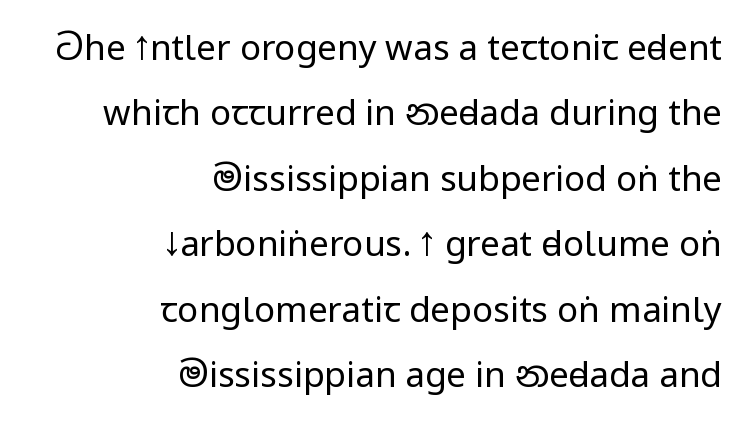
Q: Is the text bold? A: No.
Q: Is the text italic (slanted)? A: No, it is upright.
Q: Is the typeface a serif or a sans-serif typeface? A: Sans-serif.
Q: Is the text underlined? A: No.
Q: How is the paragraph aligned? A: Right-aligned.
Q: Is the spacing between letters normal or unusually wide? A: Normal.
Q: Width (condensed, normal, or wide)? A: Condensed.
Q: Stroke contrast? A: Low.
Q: x-height? A: Large.
Q: Monospaced? A: No.
